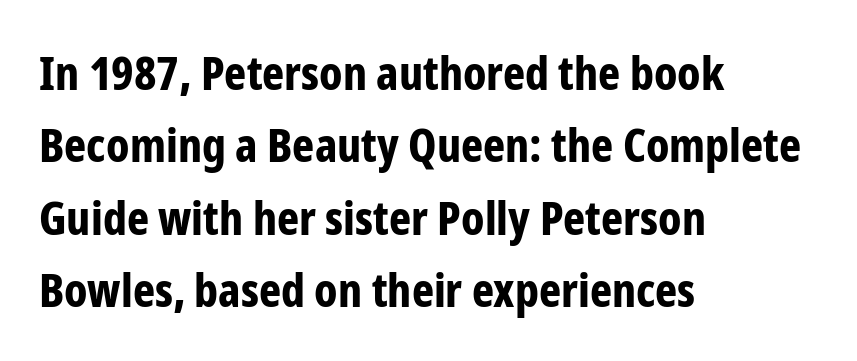
The image shows 47 px bold, condensed sans-serif type, upright; set left-aligned, normal line spacing (1.54x), normal letter spacing, not underlined; low stroke contrast and a medium x-height.
